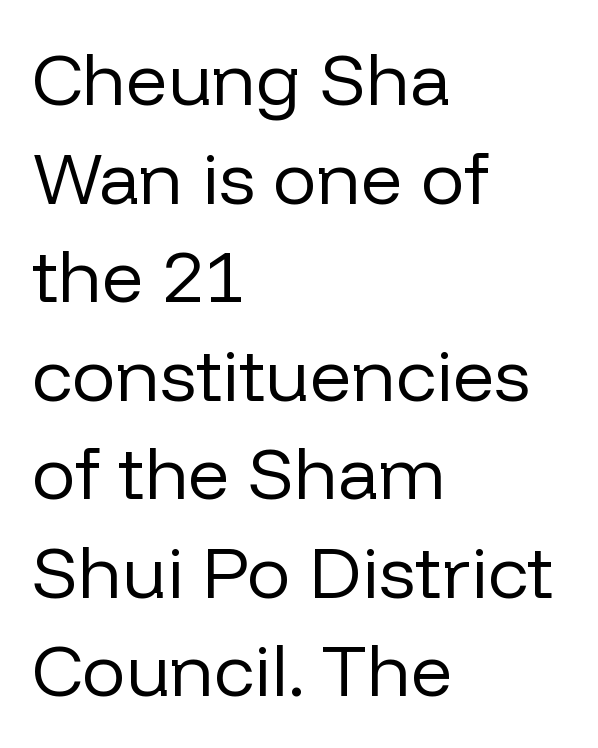
Honestly, there is no underline to notice here at all. In terms of leading, this rendering sits right in the middle. Casual observation: everything's shoved over to the left. Regarding serifs, this sample does without them. The letters advance in unequal steps, a hallmark of proportional type. Standard letterfit; no display-style spreading of the glyphs.
